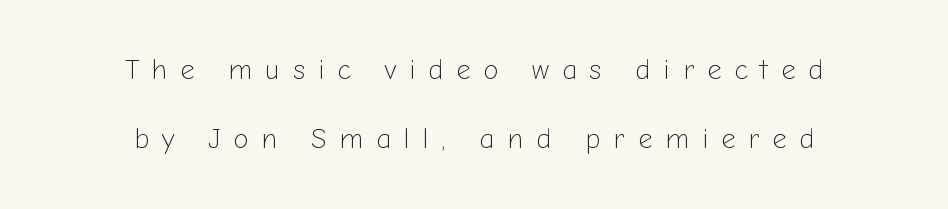
Q: Is the text bold? A: No.
Q: Is the text italic (slanted)? A: No, it is upright.
Q: Is the typeface a serif or a sans-serif typeface? A: Sans-serif.
Q: Is the text underlined? A: No.
Q: How is the paragraph aligned? A: Centered.
Q: Is the spacing between letters normal or unusually wide? A: Unusually wide.
Q: Is the spacing between lines tight, normal or loose? A: Loose.
Q: Width (condensed, normal, or wide)? A: Normal.
Q: Stroke contrast? A: Low.
Q: x-height? A: Medium.
Q: Monospaced? A: No.
